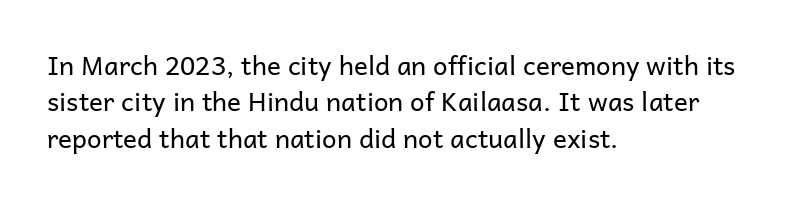
Short and long lines alike share a common starting point at left. The typeface has the unassuming heft of standard copy or less. Is the letter spacing exaggerated? No — it looks like the ordinary default. Has an underline been added? It has not. Posture: vertical.
